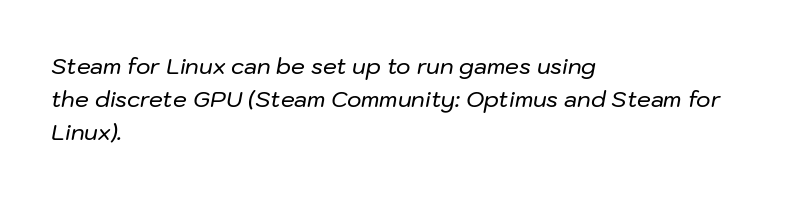
Q: Is the text italic (slanted)? A: Yes, it leans right by about 10 degrees.
Q: Is the text underlined? A: No.
Q: How is the paragraph aligned? A: Left-aligned.
Q: Is the spacing between letters normal or unusually wide? A: Normal.
Q: Is the spacing between lines tight, normal or loose? A: Normal.
